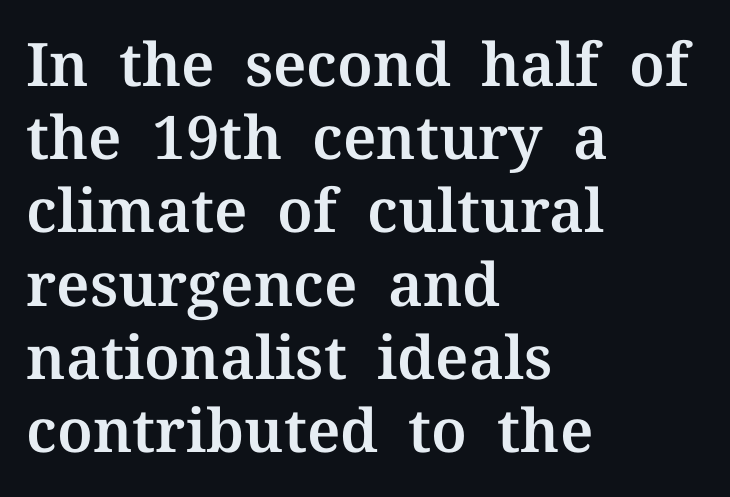
{"serif": "yes", "italic": "no", "width": "normal", "stroke_contrast": "medium", "x_height": "medium", "monospaced": "no", "underline": "no", "align": "left", "line_spacing_ratio": 1.22, "letter_spacing": "normal", "letter_spacing_em": 0.0, "glyph_px": 60}
